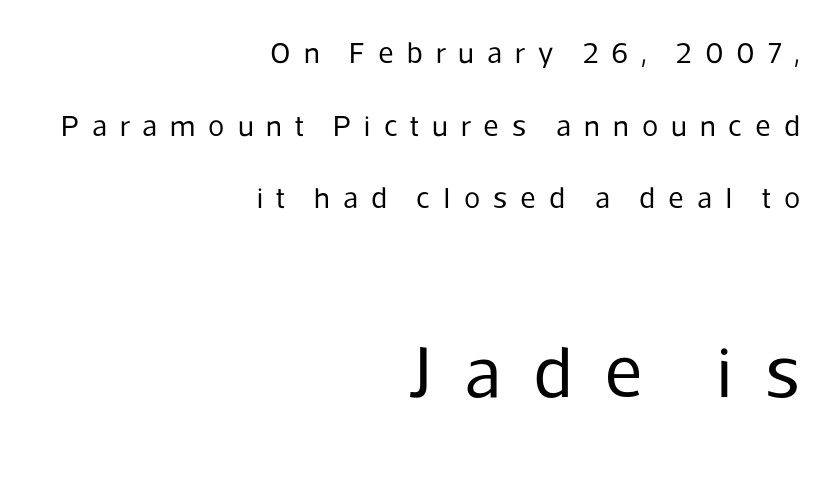
Q: Is the text bold? A: No.
Q: Is the text italic (slanted)? A: No, it is upright.
Q: Is the typeface a serif or a sans-serif typeface? A: Sans-serif.
Q: Is the text underlined? A: No.
Q: How is the paragraph aligned? A: Right-aligned.
Q: Is the spacing between letters normal or unusually wide? A: Unusually wide.
Q: Is the spacing between lines tight, normal or loose? A: Loose.
Q: Which block of text is set in a larger size, the first (top) or the second (bottom)? A: The second (bottom) one.
Q: Width (condensed, normal, or wide)? A: Normal.
Q: Stroke contrast? A: Low.
Q: x-height? A: Medium.
Q: Monospaced? A: No.
